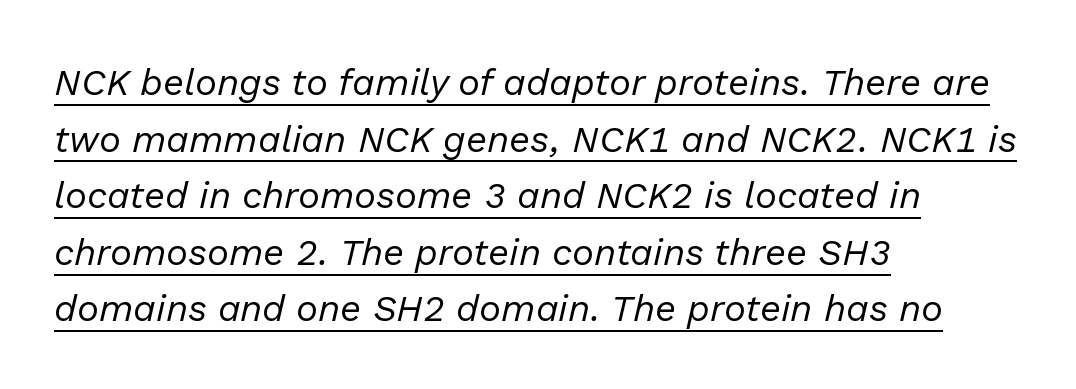
Q: Is the text bold? A: No.
Q: Is the text italic (slanted)? A: Yes, it leans right by about 13 degrees.
Q: Is the text underlined? A: Yes.
Q: How is the paragraph aligned? A: Left-aligned.
Q: Is the spacing between letters normal or unusually wide? A: Normal.
Q: Is the spacing between lines tight, normal or loose? A: Normal.
Q: Width (condensed, normal, or wide)? A: Normal.
Q: Stroke contrast? A: Low.
Q: x-height? A: Medium.
Q: Monospaced? A: No.
